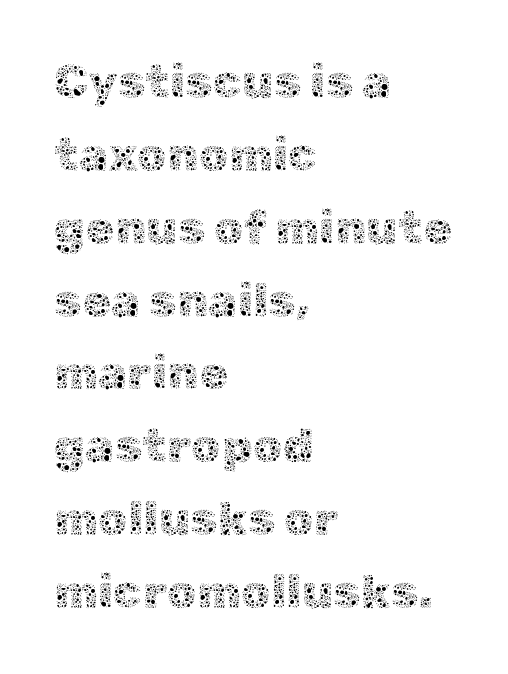
The letters advance in unequal steps, a hallmark of proportional type. Weight: in the light-to-regular range. Does the lettering tilt? It doesn't — this is upright. Type without underlining.
